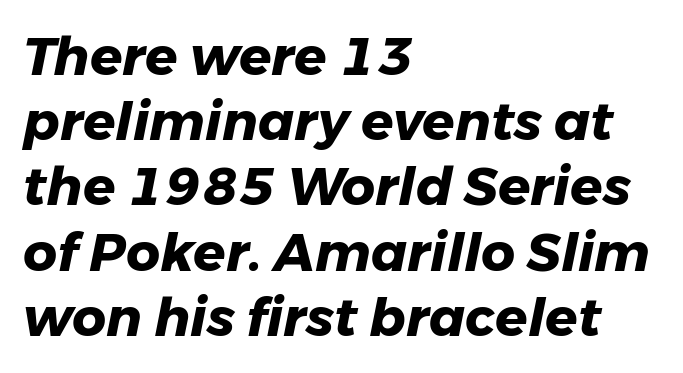
Q: Is the text bold? A: Yes.
Q: Is the text italic (slanted)? A: Yes, it leans right by about 11 degrees.
Q: Is the text underlined? A: No.
Q: How is the paragraph aligned? A: Left-aligned.
Q: Is the spacing between letters normal or unusually wide? A: Normal.
Q: Width (condensed, normal, or wide)? A: Normal.
Q: Stroke contrast? A: Low.
Q: x-height? A: Medium.
Q: Monospaced? A: No.
